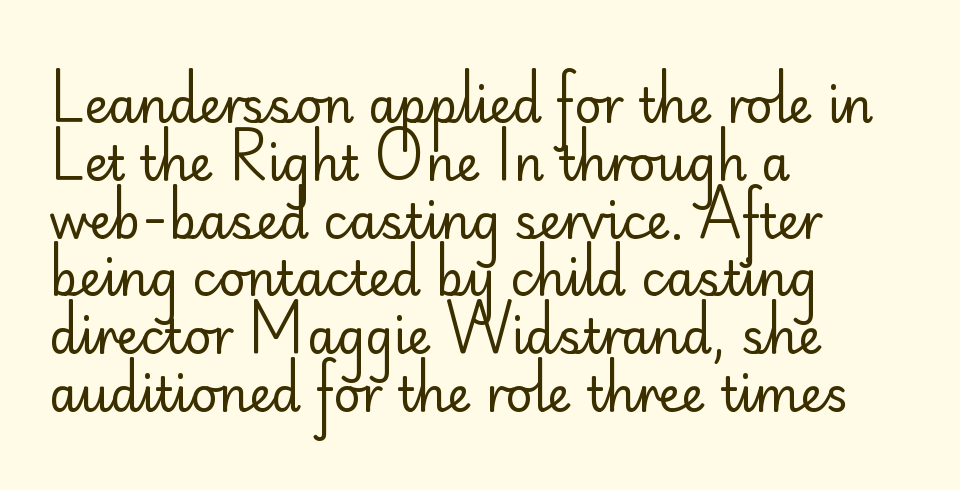
Q: Is the text bold? A: No.
Q: Is the text italic (slanted)? A: No, it is upright.
Q: Is the typeface a serif or a sans-serif typeface? A: Sans-serif.
Q: Is the text underlined? A: No.
Q: How is the paragraph aligned? A: Left-aligned.
Q: Is the spacing between letters normal or unusually wide? A: Normal.
Q: Width (condensed, normal, or wide)? A: Normal.
Q: Stroke contrast? A: Low.
Q: x-height? A: Small.
Q: Monospaced? A: No.
